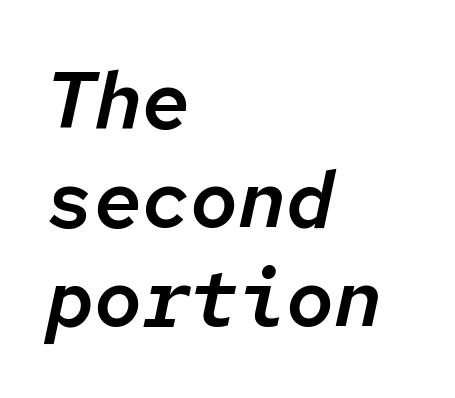
Q: Is the text italic (slanted)? A: Yes, it leans right by about 12 degrees.
Q: Is the text underlined? A: No.
Q: How is the paragraph aligned? A: Left-aligned.
Q: Is the spacing between letters normal or unusually wide? A: Normal.
Q: Width (condensed, normal, or wide)? A: Normal.
Q: Stroke contrast? A: Low.
Q: x-height? A: Medium.
Q: Monospaced? A: Yes.
